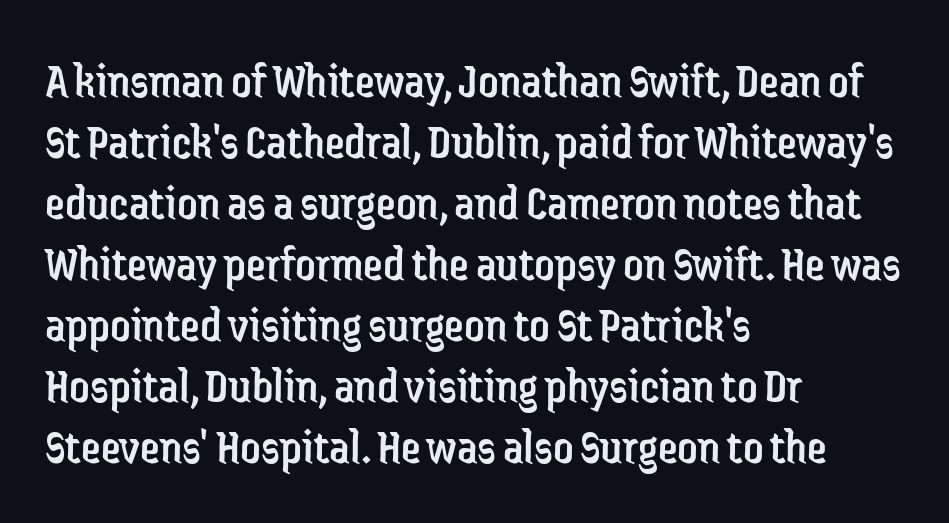
{"serif": "no", "italic": "no", "bold": "no", "weight": "regular", "width": "condensed", "stroke_contrast": "low", "x_height": "medium", "monospaced": "no", "underline": "no", "align": "left", "line_spacing_ratio": 1.22, "letter_spacing": "normal", "letter_spacing_em": 0.0, "glyph_px": 50}
